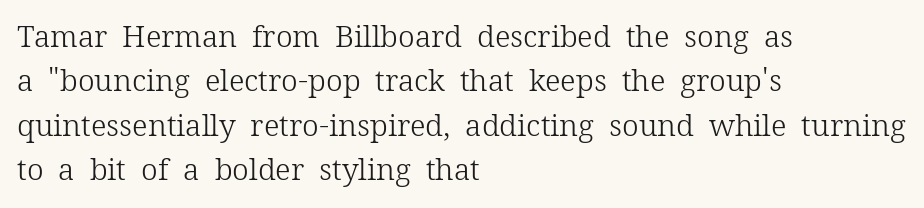
Stroke mass is kept to a normal reading level or below. In terms of letterform style, serifs are clearly present. Is the letter spacing exaggerated? No — it looks like the ordinary default. The zone under the glyphs is completely vacant.
